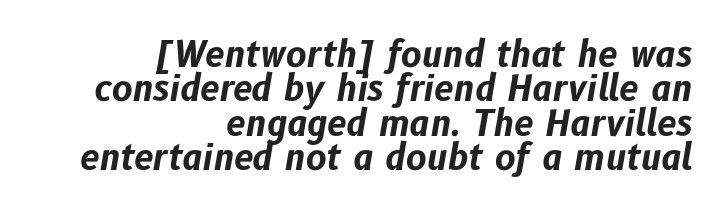
The image shows 35 px bold type, italic (leaning right); set right-aligned, tight line spacing (0.98x), normal letter spacing, not underlined; low stroke contrast and a medium x-height.
